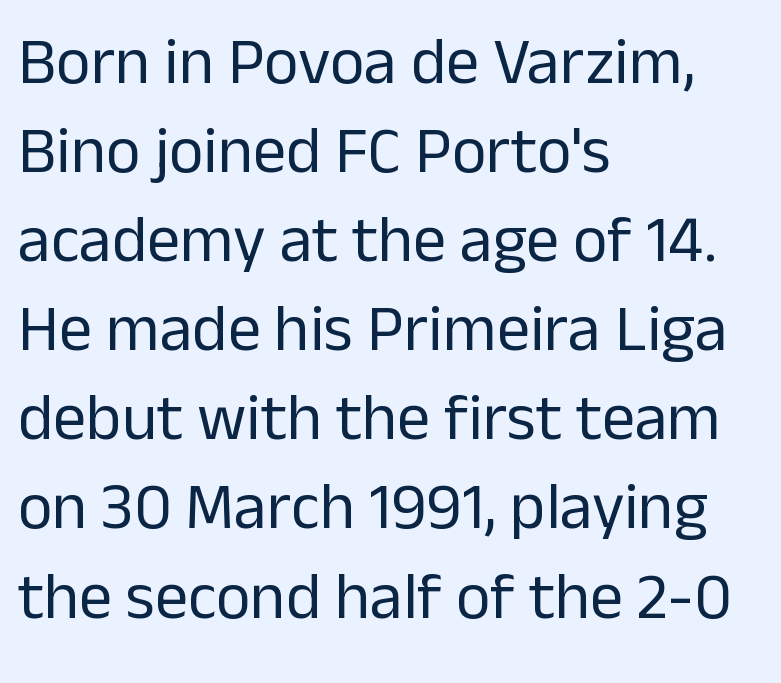
Q: Is the text bold? A: No.
Q: Is the text italic (slanted)? A: No, it is upright.
Q: Is the typeface a serif or a sans-serif typeface? A: Sans-serif.
Q: Is the text underlined? A: No.
Q: How is the paragraph aligned? A: Left-aligned.
Q: Is the spacing between letters normal or unusually wide? A: Normal.
Q: Is the spacing between lines tight, normal or loose? A: Normal.
Q: Width (condensed, normal, or wide)? A: Normal.
Q: Stroke contrast? A: Low.
Q: x-height? A: Medium.
Q: Monospaced? A: No.
